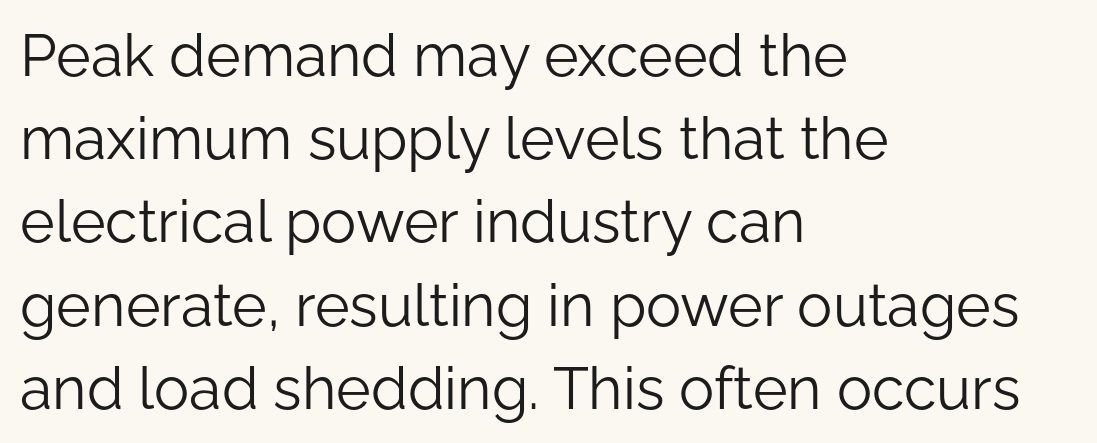
{"serif": "no", "italic": "no", "bold": "no", "weight": "light", "width": "normal", "stroke_contrast": "low", "x_height": "medium", "monospaced": "no", "underline": "no", "align": "left", "line_spacing": "normal", "line_spacing_ratio": 1.41, "letter_spacing": "normal", "letter_spacing_em": 0.0, "glyph_px": 59}
